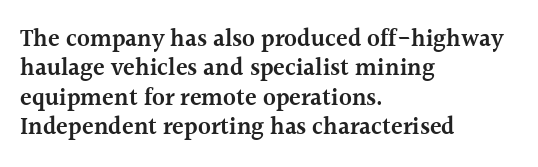
This rendering leaves character spacing at its baseline value. The gap between lines stays unmarked. Characters remain perfectly vertical along every line. The compositor pushed each line to the left boundary.
